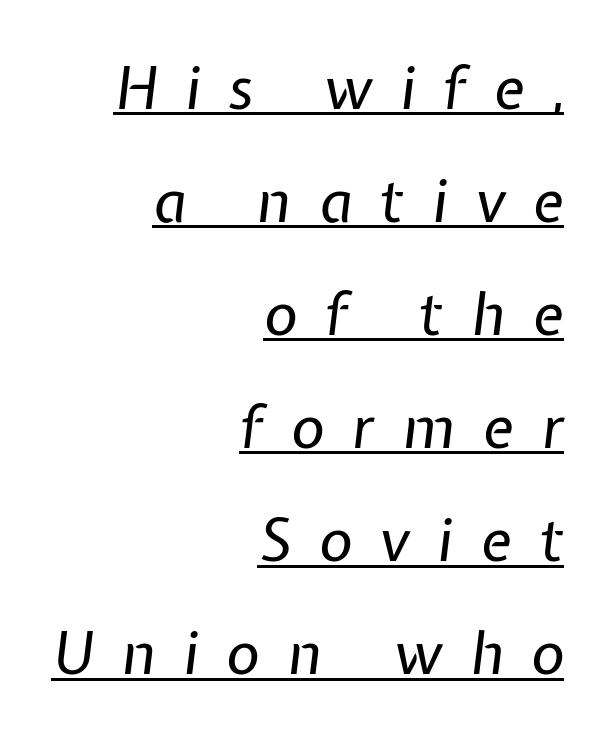
Q: Is the text bold? A: No.
Q: Is the text italic (slanted)? A: Yes, it leans right by about 7 degrees.
Q: Is the text underlined? A: Yes.
Q: How is the paragraph aligned? A: Right-aligned.
Q: Is the spacing between letters normal or unusually wide? A: Unusually wide.
Q: Is the spacing between lines tight, normal or loose? A: Loose.
Q: Width (condensed, normal, or wide)? A: Normal.
Q: Stroke contrast? A: Low.
Q: x-height? A: Medium.
Q: Monospaced? A: No.
